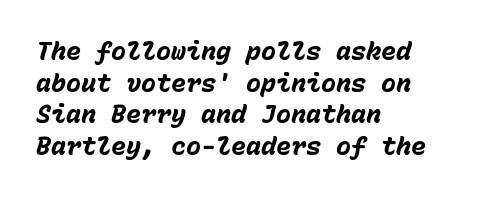
The image shows 25 px bold type, italic (leaning right); set left-aligned, normal line spacing (1.27x), normal letter spacing, not underlined.
